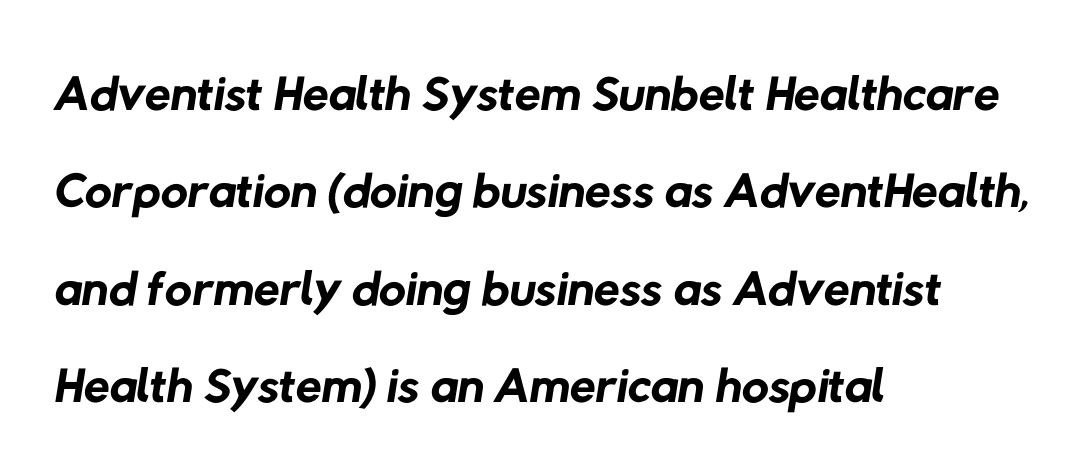
Q: Is the text bold? A: No.
Q: Is the typeface a serif or a sans-serif typeface? A: Sans-serif.
Q: Is the text underlined? A: No.
Q: How is the paragraph aligned? A: Left-aligned.
Q: Is the spacing between letters normal or unusually wide? A: Normal.
Q: Is the spacing between lines tight, normal or loose? A: Normal.
Q: Width (condensed, normal, or wide)? A: Normal.
Q: Stroke contrast? A: Low.
Q: x-height? A: Medium.
Q: Monospaced? A: No.
